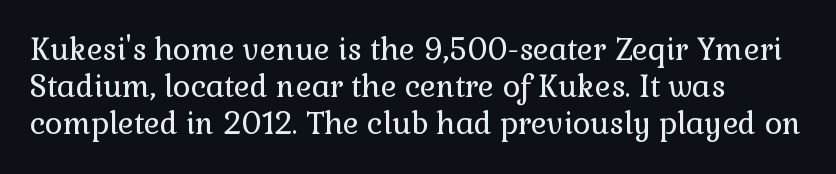
{"serif": "yes", "italic": "no", "bold": "no", "weight": "regular", "width": "normal", "stroke_contrast": "low", "x_height": "medium", "monospaced": "no", "underline": "no", "align": "left", "line_spacing_ratio": 1.24, "letter_spacing": "normal", "letter_spacing_em": 0.0, "glyph_px": 30}
